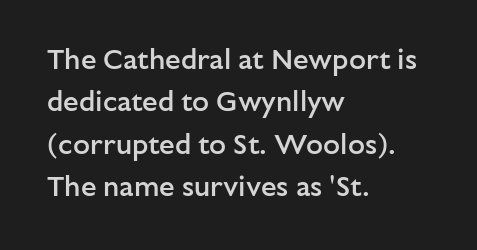
How are the letters spaced? Ordinarily, with no added tracking. This rendering features lettering with no underline. Note the varied advance widths — an 'i' is clearly narrower than an 'm'. These lines were composed using upright roman letters. A semibold gives these letters moderate extra thickness, short of bold.
